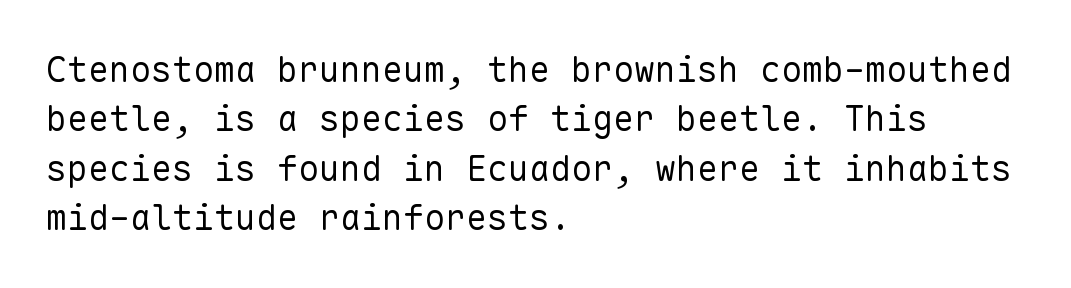
{"serif": "no", "italic": "no", "bold": "no", "weight": "regular", "width": "normal", "stroke_contrast": "low", "x_height": "medium", "monospaced": "yes", "underline": "no", "align": "left", "line_spacing": "normal", "line_spacing_ratio": 1.41, "letter_spacing": "normal", "letter_spacing_em": 0.0, "glyph_px": 35}
